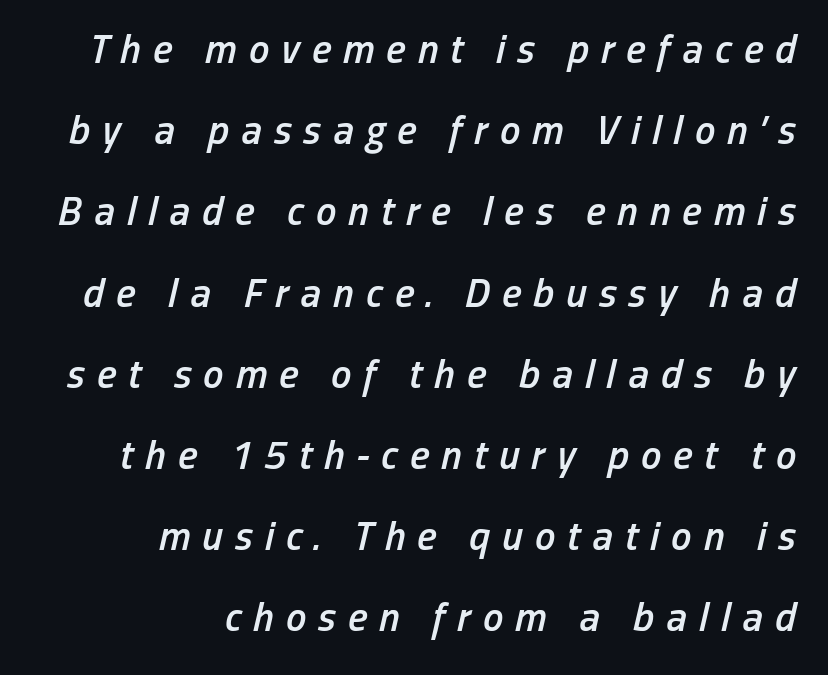
This is the in-between weight designers call semibold or demi. The words here are not underlined. The tracking reads as deliberately expanded to a designer's eye. Leading is clearly above the norm, producing a sparse column.
